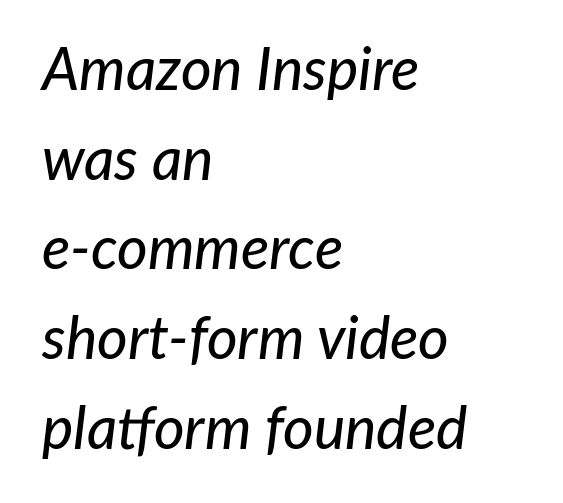
The image shows 59 px text type, italic (leaning right); set left-aligned, normal line spacing (1.52x), normal letter spacing, not underlined; low stroke contrast and a medium x-height.
